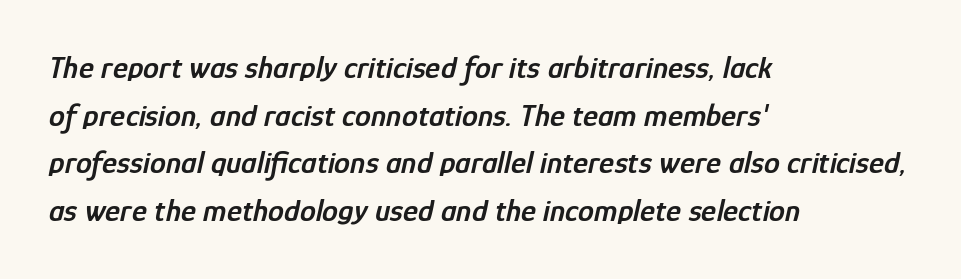
The image shows 32 px semibold, condensed type, italic (leaning right); set left-aligned, normal line spacing (1.49x), normal letter spacing, not underlined; low stroke contrast and a medium x-height.
